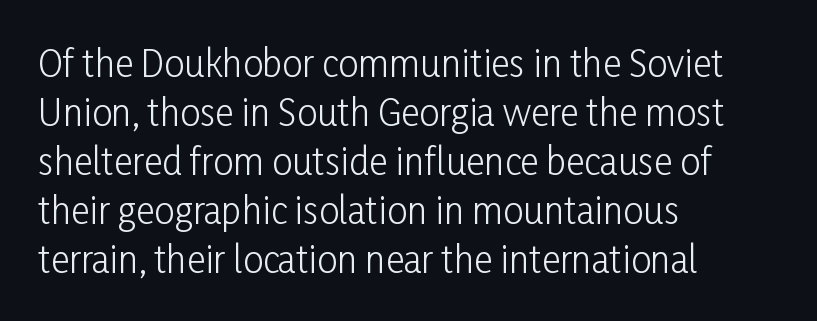
{"serif": "no", "italic": "no", "bold": "no", "weight": "light", "width": "condensed", "stroke_contrast": "low", "x_height": "medium", "monospaced": "no", "underline": "no", "align": "left", "line_spacing": "normal", "line_spacing_ratio": 1.36, "letter_spacing": "normal", "letter_spacing_em": 0.0, "glyph_px": 36}
